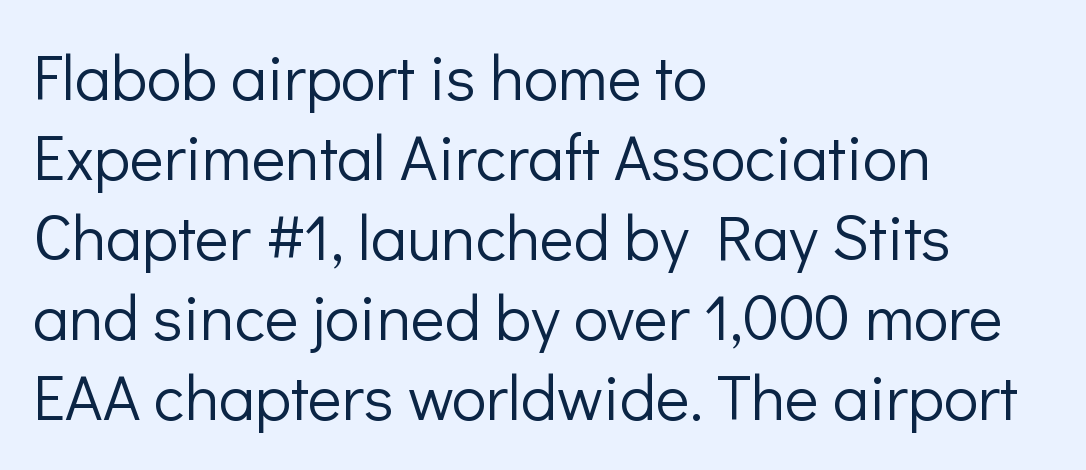
{"serif": "no", "italic": "no", "bold": "no", "weight": "light", "width": "normal", "stroke_contrast": "low", "x_height": "medium", "monospaced": "no", "underline": "no", "align": "left", "line_spacing": "normal", "line_spacing_ratio": 1.25, "letter_spacing": "normal", "letter_spacing_em": 0.0, "glyph_px": 64}
